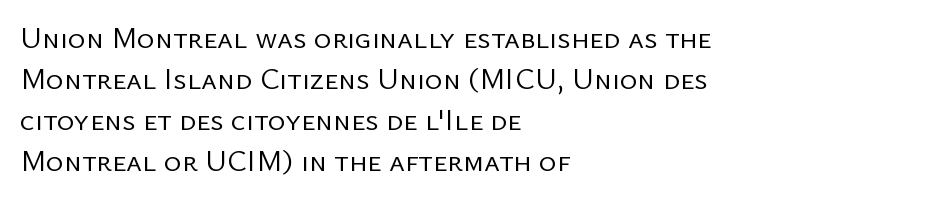
Q: Is the text bold? A: No.
Q: Is the text italic (slanted)? A: No, it is upright.
Q: Is the typeface a serif or a sans-serif typeface? A: Sans-serif.
Q: Is the text underlined? A: No.
Q: How is the paragraph aligned? A: Left-aligned.
Q: Is the spacing between letters normal or unusually wide? A: Normal.
Q: Is the spacing between lines tight, normal or loose? A: Normal.
Q: Width (condensed, normal, or wide)? A: Normal.
Q: Stroke contrast? A: Low.
Q: x-height? A: Medium.
Q: Monospaced? A: No.
